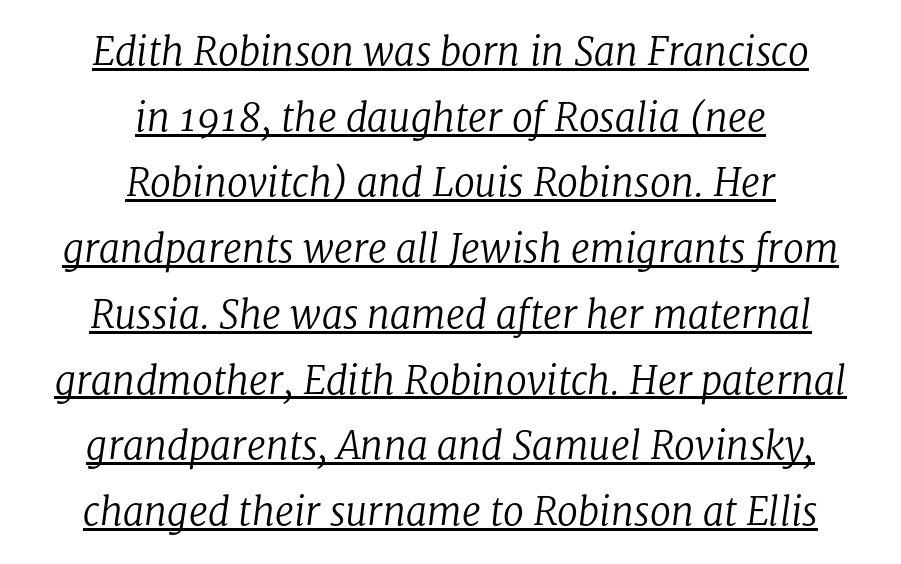
The rendering shows small feet on the letterforms — a serif design. Each line is balanced around a shared central axis. The tracking reads as untouched default to a designer's eye. Slant detected: the letters are inclined.
